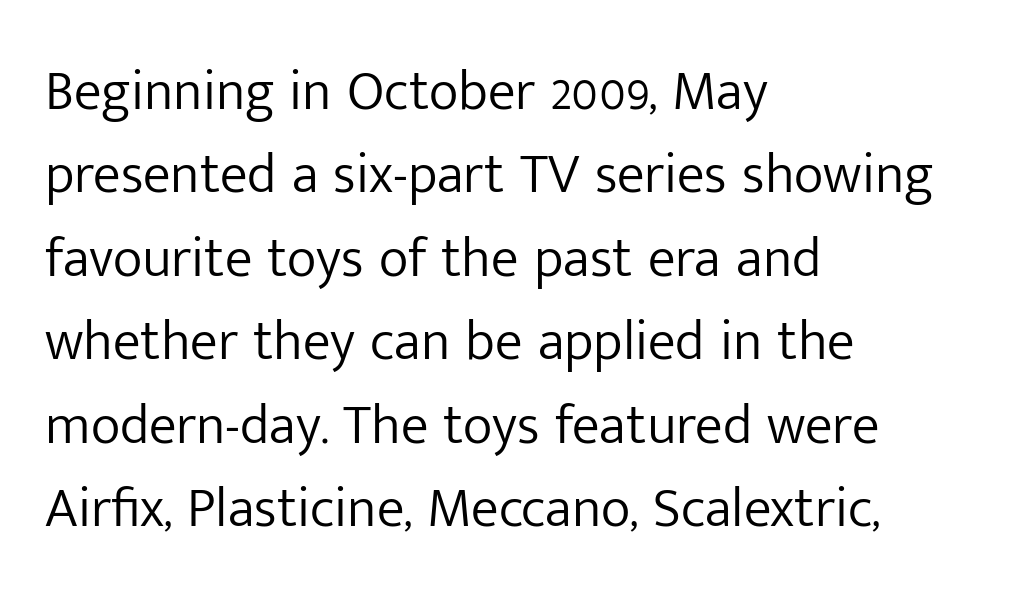
The image shows 56 px light sans-serif type, upright; set left-aligned, normal line spacing (1.49x), normal letter spacing, not underlined; low stroke contrast and a medium x-height.
